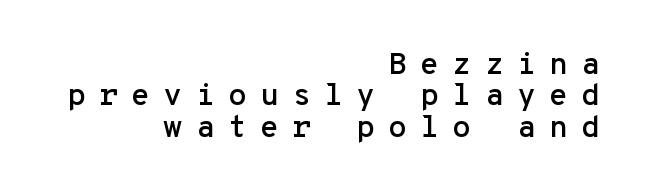
Q: Is the text italic (slanted)? A: No, it is upright.
Q: Is the typeface a serif or a sans-serif typeface? A: Sans-serif.
Q: Is the text underlined? A: No.
Q: How is the paragraph aligned? A: Right-aligned.
Q: Is the spacing between letters normal or unusually wide? A: Unusually wide.
Q: Is the spacing between lines tight, normal or loose? A: Tight.
Q: Width (condensed, normal, or wide)? A: Normal.
Q: Stroke contrast? A: Low.
Q: x-height? A: Medium.
Q: Monospaced? A: Yes.
